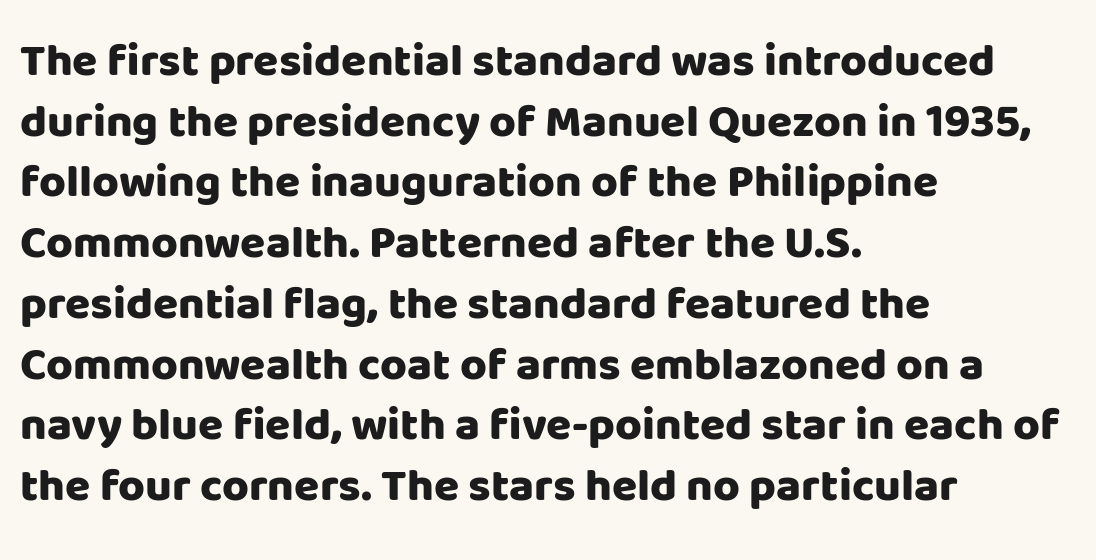
A roman cut, with each character standing at attention. The rendering keeps characters at their native spacing. Bold? Absolutely — the strokes are thick and heavy. Leading matches the norm, producing a regular column. Does the type have serifs? No, each stem ends abruptly.
